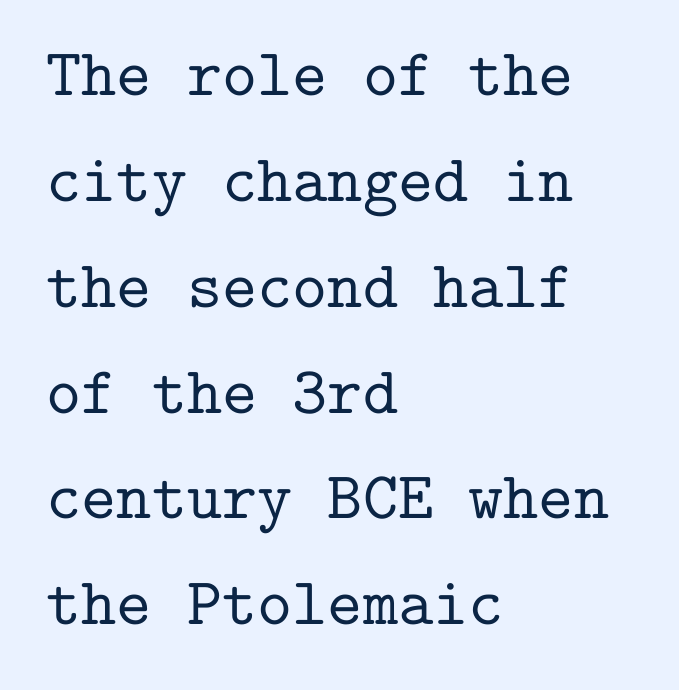
The image shows 67 px serif type, upright, monospaced; set left-aligned, normal line spacing (1.58x), normal letter spacing, not underlined; low stroke contrast and a medium x-height.
